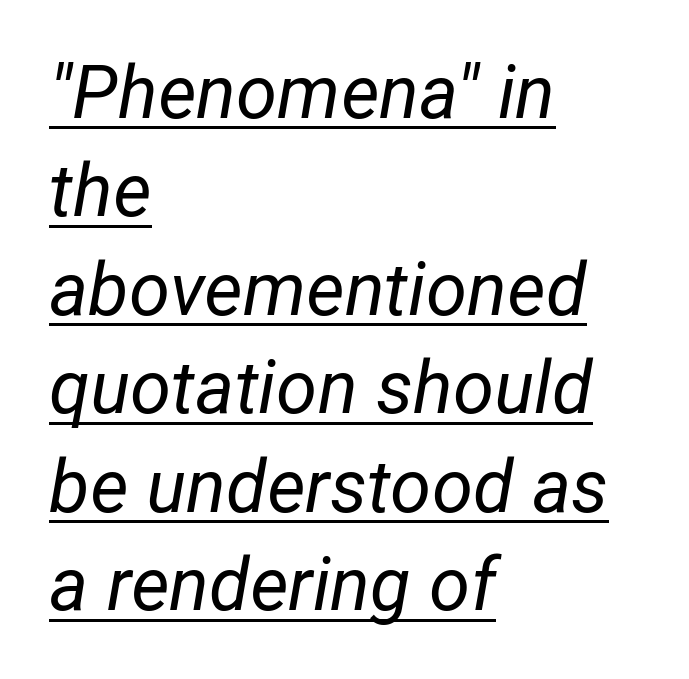
{"italic": "yes", "lean": "right", "slant_degrees": 12, "bold": "no", "weight": "regular", "width": "normal", "stroke_contrast": "low", "x_height": "medium", "monospaced": "no", "underline": "yes", "align": "left", "line_spacing": "normal", "line_spacing_ratio": 1.33, "letter_spacing": "normal", "letter_spacing_em": 0.0, "glyph_px": 74}
